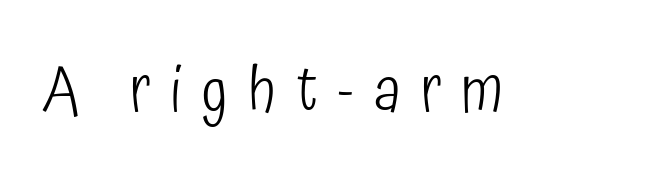
{"serif": "no", "italic": "no", "bold": "no", "weight": "light", "width": "condensed", "stroke_contrast": "low", "x_height": "medium", "monospaced": "no", "underline": "no", "letter_spacing": "wide", "letter_spacing_em": 0.31, "glyph_px": 63}
